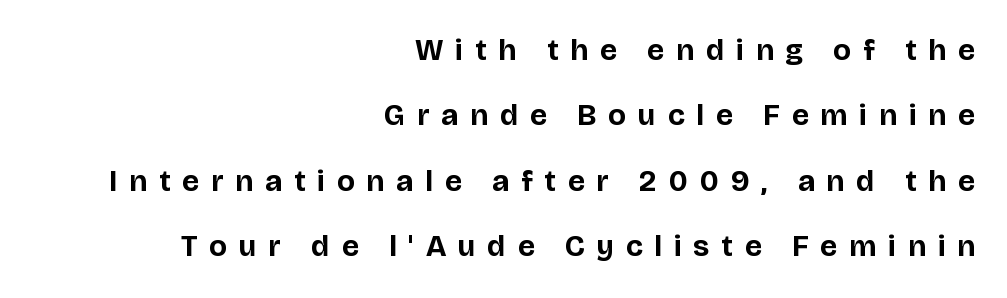
Every letter is thick-stroked: bold, no question. The letters advance in unequal steps, a hallmark of proportional type. Nope, no serifs anywhere on these letters. Does the copy run flush right? Yes — the right margin is perfectly even.
